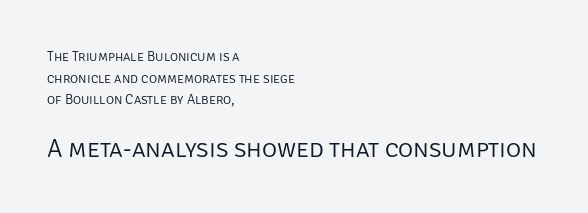
The image shows 26 px text type, upright; set left-aligned, normal line spacing (1.54x), normal letter spacing, not underlined; the second (bottom) block is 1.86x larger.
